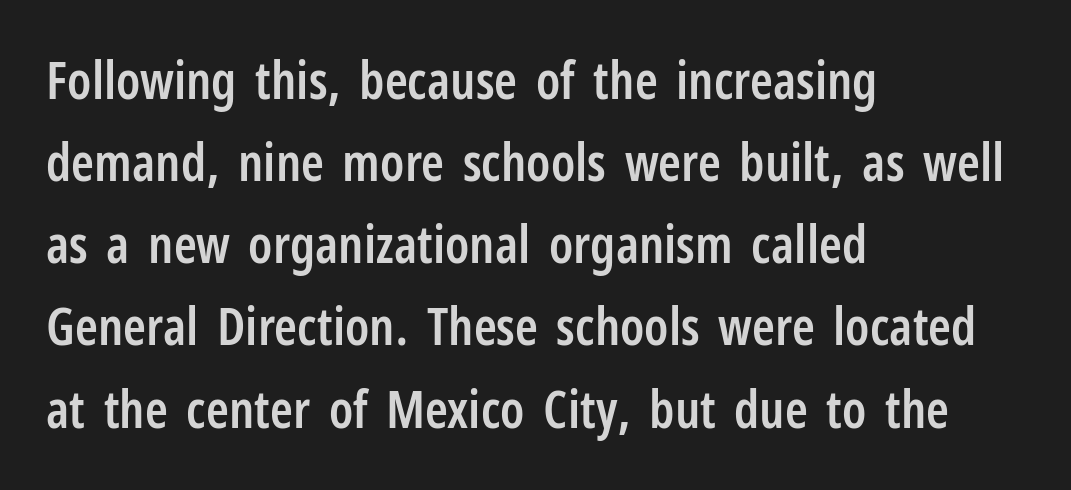
The image shows 52 px semibold, condensed sans-serif type, upright; set left-aligned, normal line spacing (1.58x), normal letter spacing, not underlined; low stroke contrast and a medium x-height.
